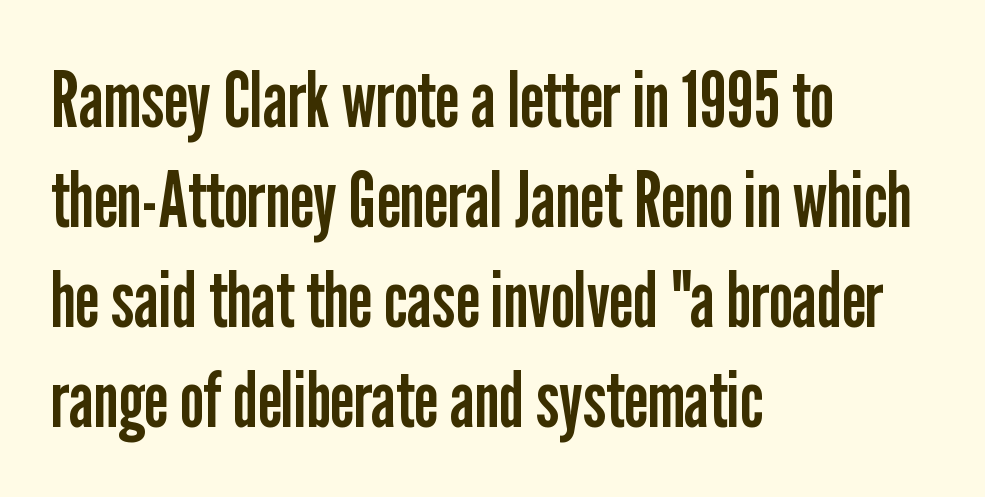
Q: Is the text bold? A: No.
Q: Is the text italic (slanted)? A: No, it is upright.
Q: Is the typeface a serif or a sans-serif typeface? A: Sans-serif.
Q: Is the text underlined? A: No.
Q: How is the paragraph aligned? A: Left-aligned.
Q: Is the spacing between letters normal or unusually wide? A: Normal.
Q: Is the spacing between lines tight, normal or loose? A: Normal.
Q: Width (condensed, normal, or wide)? A: Condensed.
Q: Stroke contrast? A: Low.
Q: x-height? A: Medium.
Q: Monospaced? A: No.
